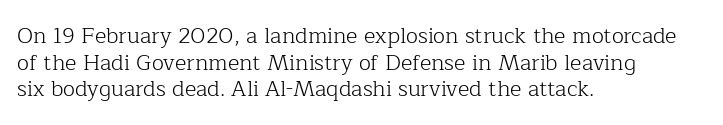
Q: Is the text bold? A: No.
Q: Is the text italic (slanted)? A: No, it is upright.
Q: Is the text underlined? A: No.
Q: How is the paragraph aligned? A: Left-aligned.
Q: Is the spacing between letters normal or unusually wide? A: Normal.
